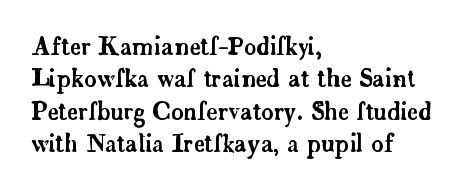
The image shows 24 px text type, upright; set left-aligned, normal line spacing (1.35x), normal letter spacing, not underlined.
